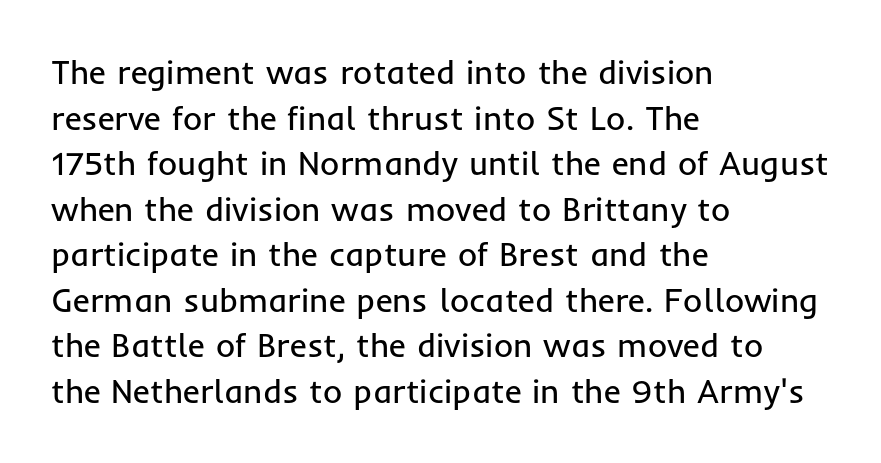
{"serif": "no", "italic": "no", "bold": "no", "weight": "regular", "width": "normal", "stroke_contrast": "low", "x_height": "medium", "monospaced": "no", "underline": "no", "align": "left", "line_spacing": "normal", "line_spacing_ratio": 1.38, "letter_spacing": "normal", "letter_spacing_em": 0.0, "glyph_px": 33}
